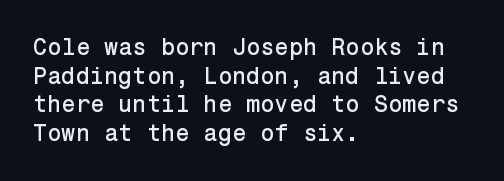
Q: Is the text italic (slanted)? A: No, it is upright.
Q: Is the text underlined? A: No.
Q: How is the paragraph aligned? A: Left-aligned.
Q: Is the spacing between letters normal or unusually wide? A: Normal.
Q: Is the spacing between lines tight, normal or loose? A: Normal.
